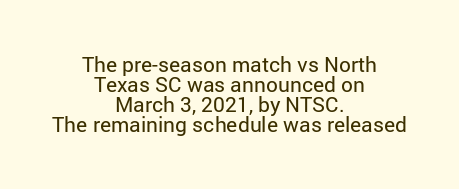
Q: Is the text bold? A: No.
Q: Is the text italic (slanted)? A: No, it is upright.
Q: Is the text underlined? A: No.
Q: How is the paragraph aligned? A: Centered.
Q: Is the spacing between letters normal or unusually wide? A: Normal.
Q: Is the spacing between lines tight, normal or loose? A: Tight.
